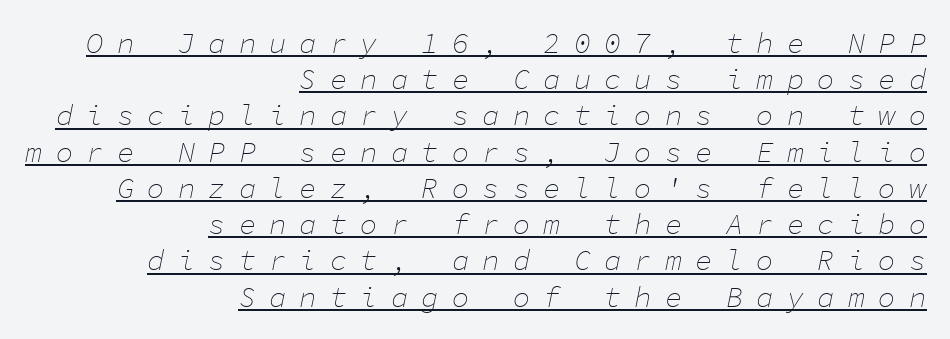
{"italic": "yes", "lean": "right", "slant_degrees": 11, "bold": "no", "weight": "thin", "width": "normal", "stroke_contrast": "low", "x_height": "medium", "monospaced": "yes", "underline": "yes", "align": "right", "line_spacing": "normal", "line_spacing_ratio": 1.25, "letter_spacing": "wide", "letter_spacing_em": 0.45, "glyph_px": 29}
